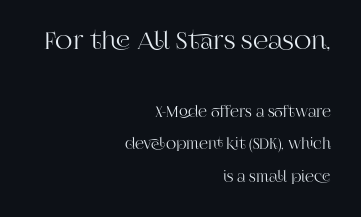
Q: Is the text italic (slanted)? A: No, it is upright.
Q: Is the text underlined? A: No.
Q: How is the paragraph aligned? A: Right-aligned.
Q: Is the spacing between letters normal or unusually wide? A: Normal.
Q: Is the spacing between lines tight, normal or loose? A: Loose.
Q: Which block of text is set in a larger size, the first (top) or the second (bottom)? A: The first (top) one.
